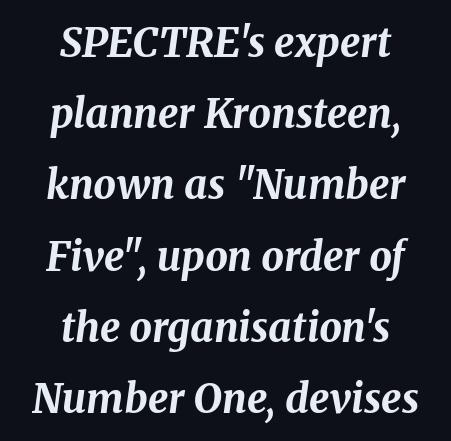
Proportional: the letters do not fall into vertical columns. The setting favours the middle, as headings and verse often do. The passage shown is not underscored anywhere. The font's italic variant was chosen for this text.
